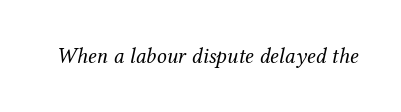
{"italic": "yes", "lean": "right", "slant_degrees": 12, "bold": "no", "underline": "no", "letter_spacing": "normal", "letter_spacing_em": 0.0, "glyph_px": 22}
